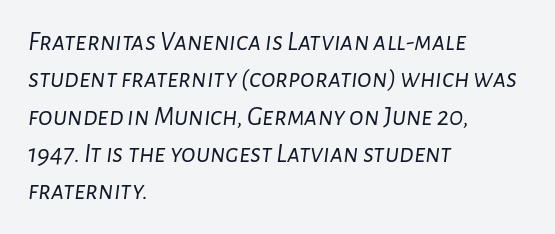
The tracking reads as untouched default to a designer's eye. If you measured baseline to baseline, you'd find a middling distance. The strokes carry an ordinary text weight at most. The axis of the letterforms is tilted away from vertical. Teacher's note: observe the even left margin — that is flush-left alignment. Letters rest on an invisible, unmarked baseline.
